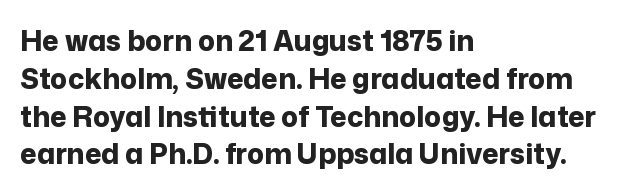
The image shows 28 px bold sans-serif type, upright; set left-aligned, normal line spacing (1.35x), normal letter spacing, not underlined; low stroke contrast and a medium x-height.
